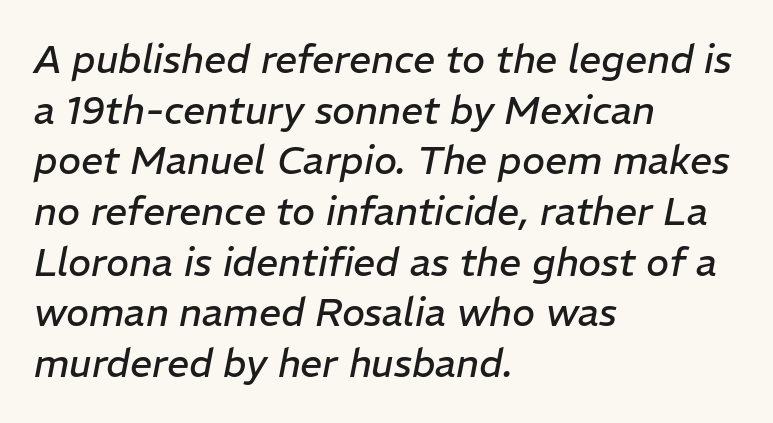
{"italic": "yes", "lean": "right", "slant_degrees": 11, "bold": "no", "weight": "regular", "width": "normal", "stroke_contrast": "low", "x_height": "medium", "monospaced": "no", "underline": "no", "align": "left", "line_spacing": "normal", "line_spacing_ratio": 1.3, "letter_spacing": "normal", "letter_spacing_em": 0.0, "glyph_px": 39}
